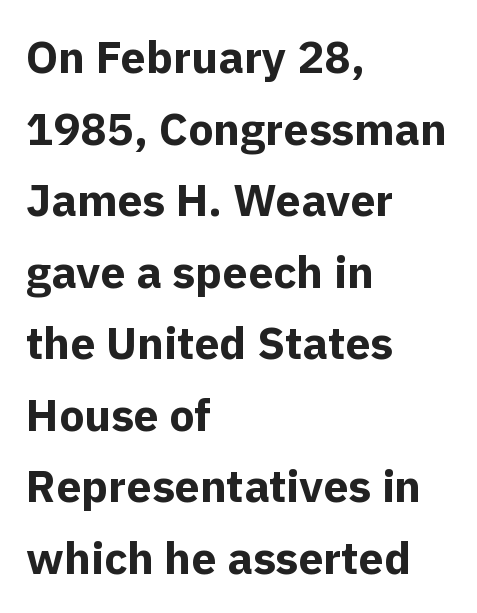
{"serif": "no", "italic": "no", "bold": "yes", "weight": "bold", "width": "normal", "x_height": "medium", "monospaced": "no", "underline": "no", "align": "left", "line_spacing": "normal", "line_spacing_ratio": 1.59, "letter_spacing": "normal", "letter_spacing_em": 0.0, "glyph_px": 45}
